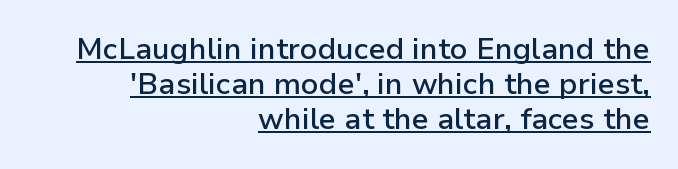
Q: Is the text bold? A: Semi-bold.
Q: Is the text italic (slanted)? A: No, it is upright.
Q: Is the typeface a serif or a sans-serif typeface? A: Sans-serif.
Q: Is the text underlined? A: Yes.
Q: How is the paragraph aligned? A: Right-aligned.
Q: Is the spacing between letters normal or unusually wide? A: Normal.
Q: Width (condensed, normal, or wide)? A: Normal.
Q: Stroke contrast? A: Low.
Q: x-height? A: Medium.
Q: Monospaced? A: No.
